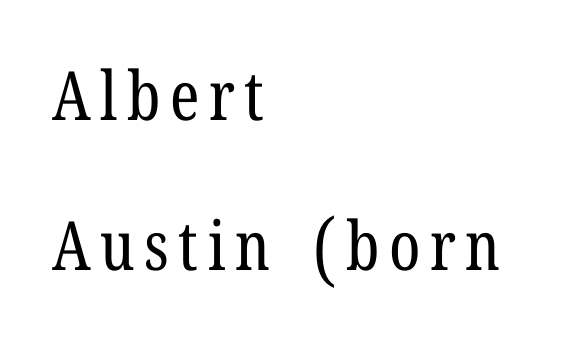
{"serif": "yes", "italic": "no", "bold": "no", "weight": "regular", "width": "condensed", "stroke_contrast": "low", "x_height": "medium", "monospaced": "no", "underline": "no", "align": "left", "line_spacing": "loose", "line_spacing_ratio": 2.21, "glyph_px": 68}
